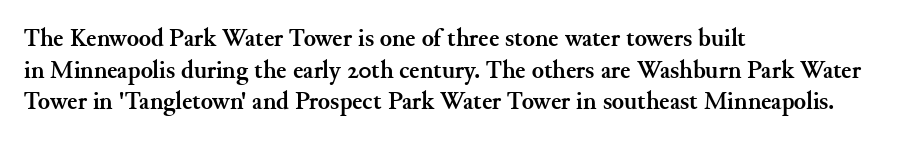
The image shows 25 px bold type, upright; set left-aligned, normal line spacing (1.27x), normal letter spacing, not underlined.
